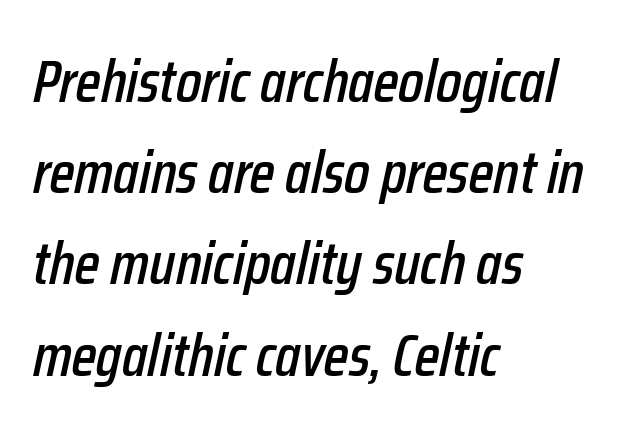
How are the letters spaced? Ordinarily, with no added tracking. The lines are quadded left. Notice how the stems are inclined rather than vertical — that's the hallmark of italics. Line spacing here is normal. Has an underline been added? It has not.
